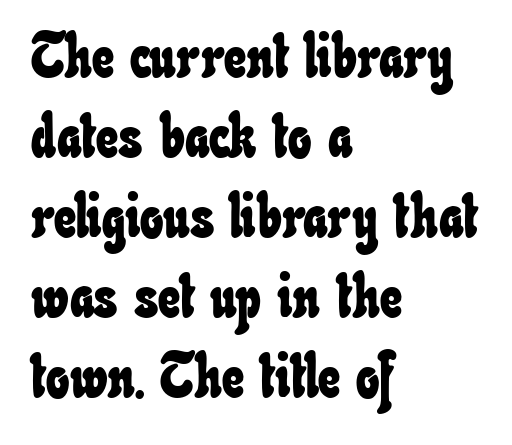
The type is set solid horizontally, with unmodified tracking. The passage shown stacks its lines at a standard gap. A typesetter would call this proportional, since set widths differ per character. Nobody drew a line under any word here.
